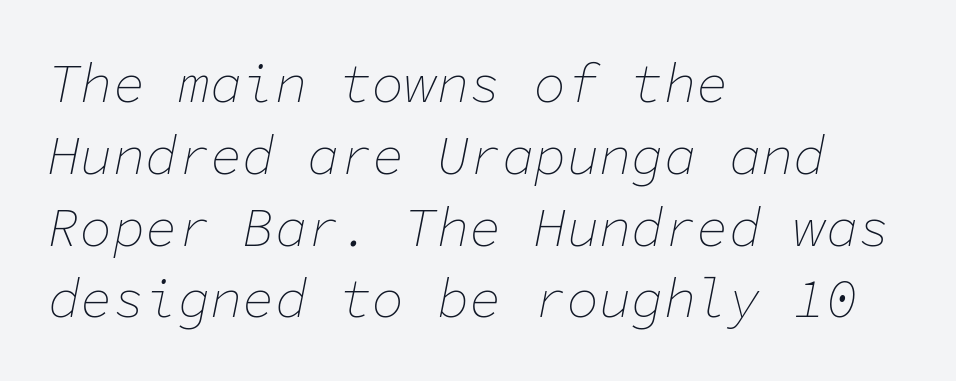
This block has exactly the height ordinary leading produces. The space beneath each line is pristine and unruled. Each letter, wide or thin by design, is forced into the same width here. The letterforms sit at book weight or below. The horizontal fit of the characters is conventional and even. Every row of glyphs begins at an identical x-position on the left.
